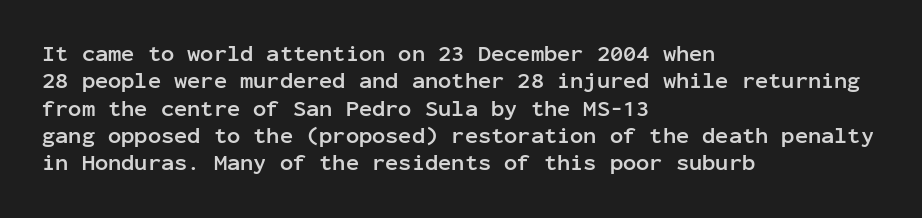
Chunky letters — that's bold for sure. Caption: standard tracking, unaltered. Descenders are the only things crossing below the line. Typeset ragged right — the left edge is the straight one. The letters stand upright; this is a roman face.
